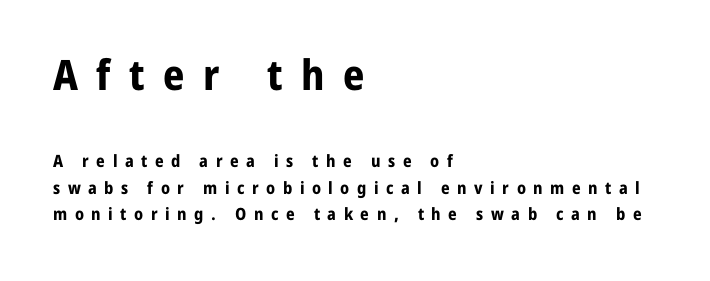
Q: Is the text bold? A: Yes.
Q: Is the text italic (slanted)? A: No, it is upright.
Q: Is the typeface a serif or a sans-serif typeface? A: Sans-serif.
Q: Is the text underlined? A: No.
Q: How is the paragraph aligned? A: Left-aligned.
Q: Is the spacing between letters normal or unusually wide? A: Unusually wide.
Q: Is the spacing between lines tight, normal or loose? A: Normal.
Q: Which block of text is set in a larger size, the first (top) or the second (bottom)? A: The first (top) one.
Q: Width (condensed, normal, or wide)? A: Normal.
Q: Stroke contrast? A: Low.
Q: x-height? A: Medium.
Q: Monospaced? A: No.
